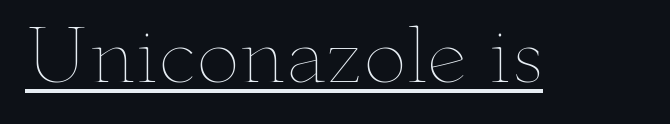
{"italic": "no", "bold": "no", "weight": "thin", "width": "wide", "stroke_contrast": "low", "x_height": "small", "monospaced": "no", "underline": "yes", "letter_spacing": "normal", "letter_spacing_em": 0.0, "glyph_px": 73}
